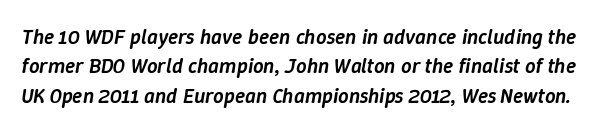
The space directly below the letters is spotless. Between one letter and the next there's only the usual sliver of space. Look at the stroke-to-counter ratio: somewhat heavy, a semibold. Posture: slanted. A normal amount of white space separates one row of letters from the next.
